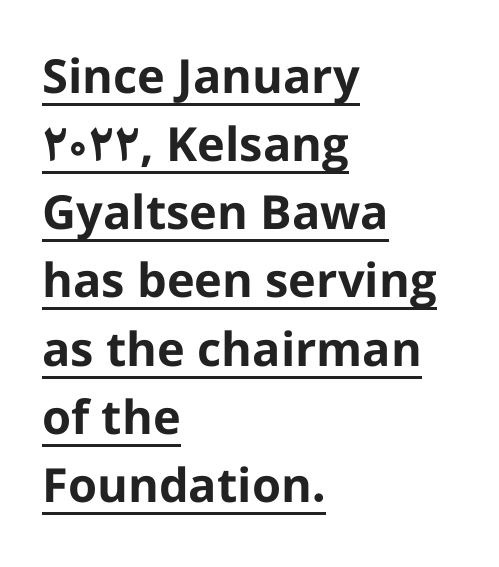
Q: Is the text bold? A: Yes.
Q: Is the text italic (slanted)? A: No, it is upright.
Q: Is the typeface a serif or a sans-serif typeface? A: Sans-serif.
Q: Is the text underlined? A: Yes.
Q: How is the paragraph aligned? A: Left-aligned.
Q: Is the spacing between letters normal or unusually wide? A: Normal.
Q: Is the spacing between lines tight, normal or loose? A: Normal.
Q: Width (condensed, normal, or wide)? A: Normal.
Q: Stroke contrast? A: Low.
Q: x-height? A: Medium.
Q: Monospaced? A: No.
